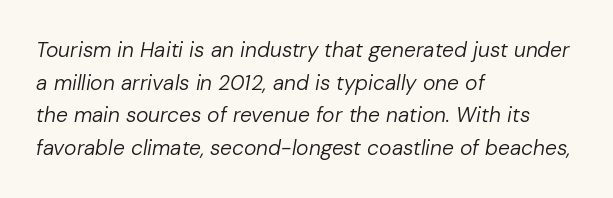
{"italic": "yes", "lean": "right", "slant_degrees": 10, "bold": "no", "underline": "no", "align": "left", "line_spacing": "normal", "line_spacing_ratio": 1.55, "letter_spacing": "normal", "letter_spacing_em": 0.0, "glyph_px": 21}
